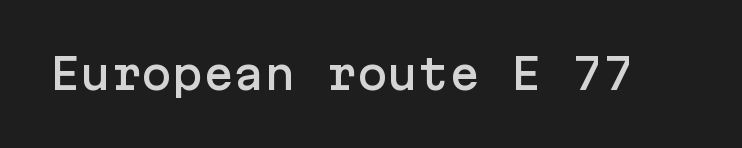
Q: Is the text italic (slanted)? A: No, it is upright.
Q: Is the typeface a serif or a sans-serif typeface? A: Sans-serif.
Q: Is the text underlined? A: No.
Q: Is the spacing between letters normal or unusually wide? A: Normal.
Q: Width (condensed, normal, or wide)? A: Normal.
Q: Stroke contrast? A: Low.
Q: x-height? A: Medium.
